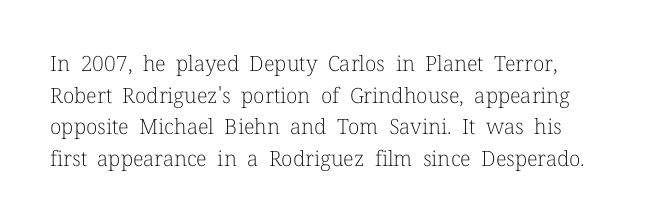
Q: Is the text bold? A: No.
Q: Is the text italic (slanted)? A: No, it is upright.
Q: Is the text underlined? A: No.
Q: Is the spacing between letters normal or unusually wide? A: Normal.
Q: Is the spacing between lines tight, normal or loose? A: Normal.
